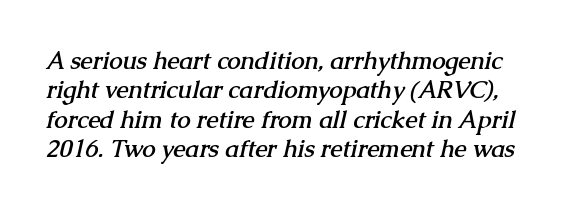
The image shows 24 px bold type; set line spacing 1.22x, normal letter spacing, not underlined.
